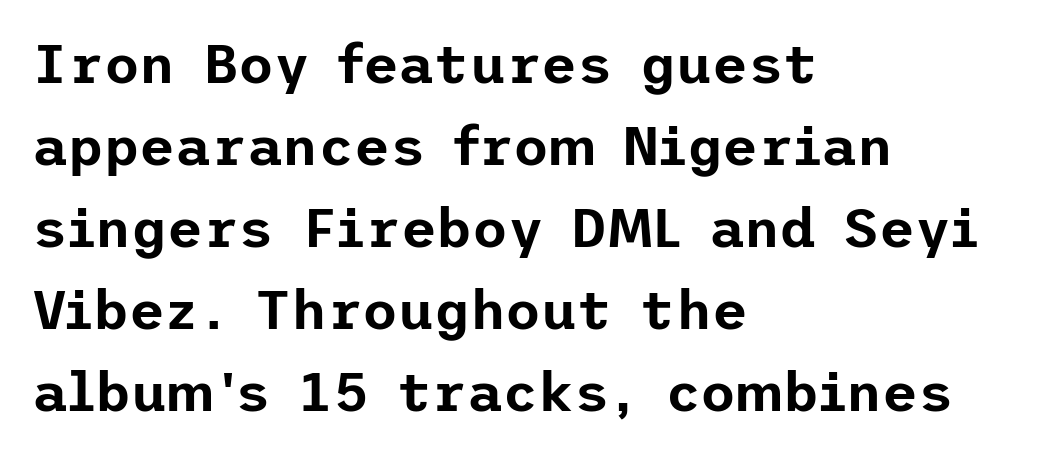
Q: Is the text italic (slanted)? A: No, it is upright.
Q: Is the typeface a serif or a sans-serif typeface? A: Sans-serif.
Q: Is the text underlined? A: No.
Q: How is the paragraph aligned? A: Left-aligned.
Q: Is the spacing between letters normal or unusually wide? A: Normal.
Q: Is the spacing between lines tight, normal or loose? A: Normal.
Q: Width (condensed, normal, or wide)? A: Normal.
Q: Stroke contrast? A: Low.
Q: x-height? A: Medium.
